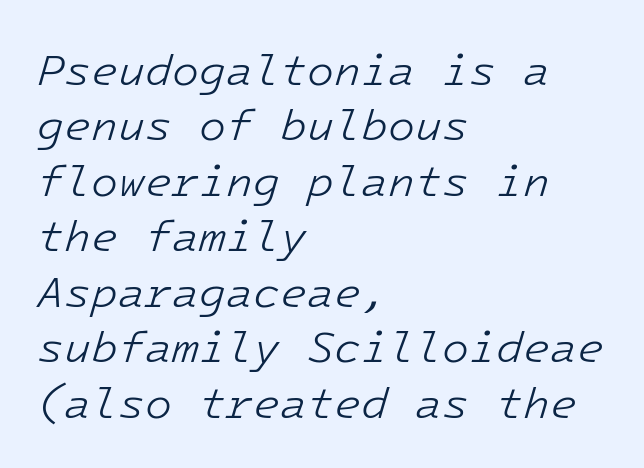
In CSS terms this would be text-align: left. In terms of leading, this rendering sits right in the middle. The glyphs are unaccompanied by any horizontal stroke below them. A quiet, ordinary-to-light weight characterises the typeface. Posture: slanted.
